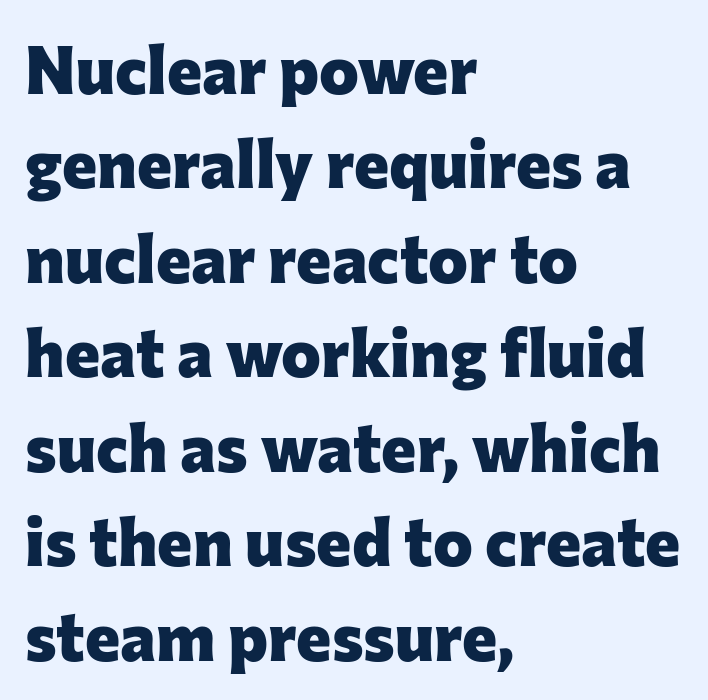
The image shows 67 px heavy sans-serif type, upright; set left-aligned, normal line spacing (1.41x), normal letter spacing, not underlined; low stroke contrast and a medium x-height.
